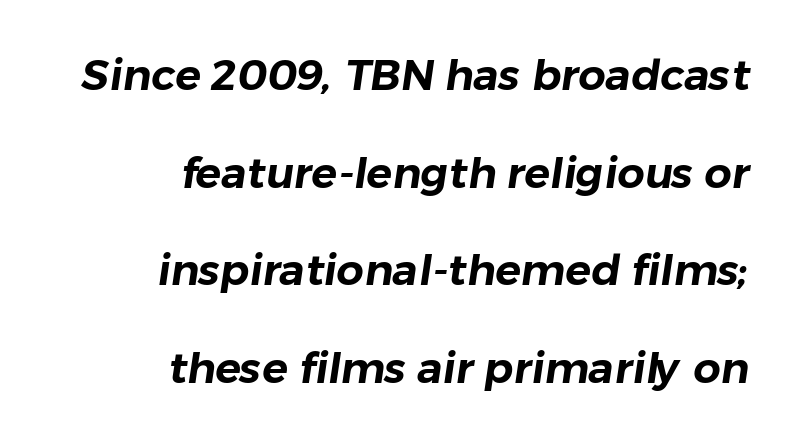
The image shows 43 px sans-serif type; set right-aligned, loose line spacing (2.27x), normal letter spacing, not underlined; low stroke contrast and a medium x-height.
